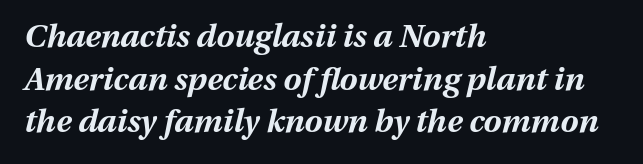
The image shows 32 px bold type, italic (leaning right); set left-aligned, normal line spacing (1.33x), normal letter spacing, not underlined; medium stroke contrast and a medium x-height.
